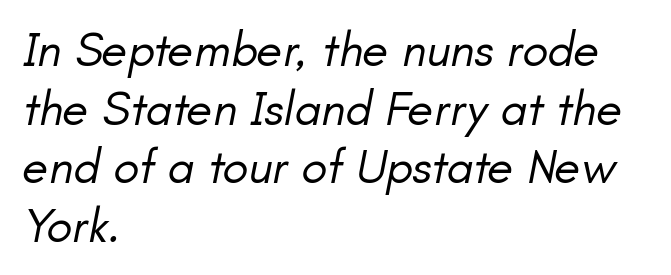
{"italic": "yes", "lean": "right", "slant_degrees": 11, "bold": "no", "weight": "regular", "width": "normal", "stroke_contrast": "low", "x_height": "small", "monospaced": "no", "underline": "no", "align": "left", "line_spacing_ratio": 1.22, "letter_spacing": "normal", "letter_spacing_em": 0.0, "glyph_px": 48}
